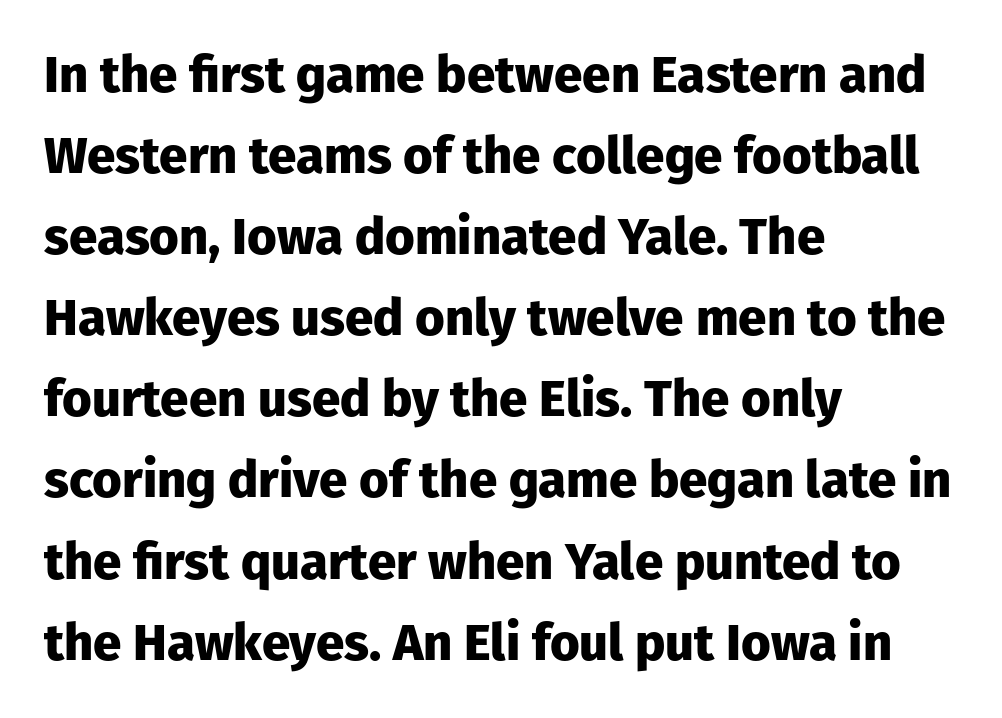
Q: Is the text bold? A: Yes.
Q: Is the text italic (slanted)? A: No, it is upright.
Q: Is the typeface a serif or a sans-serif typeface? A: Sans-serif.
Q: Is the text underlined? A: No.
Q: How is the paragraph aligned? A: Left-aligned.
Q: Is the spacing between letters normal or unusually wide? A: Normal.
Q: Is the spacing between lines tight, normal or loose? A: Normal.
Q: Width (condensed, normal, or wide)? A: Normal.
Q: Stroke contrast? A: Low.
Q: x-height? A: Medium.
Q: Monospaced? A: No.
